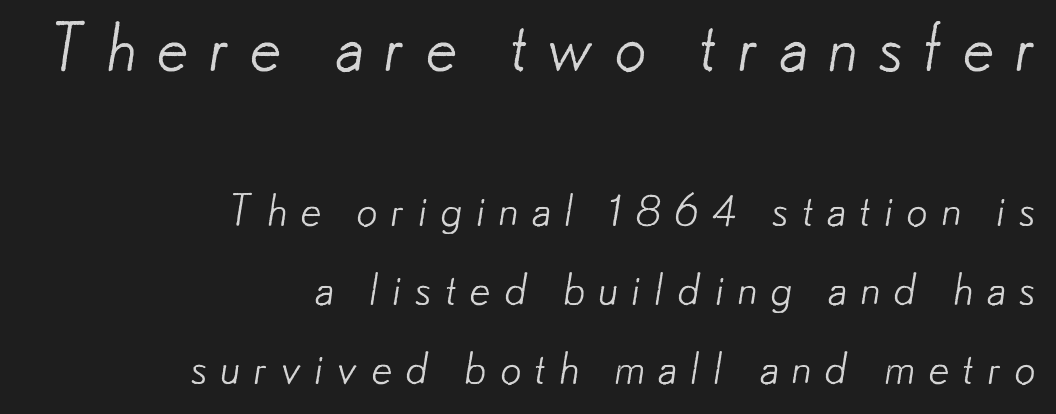
The image shows 65 px light sans-serif type; set right-aligned, line spacing 1.84x, unusually wide letter spacing (+0.29 em), not underlined; the first (top) block is 1.51x larger; low stroke contrast and a small x-height.
